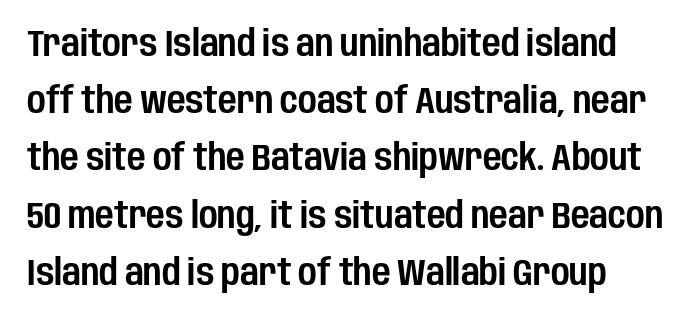
A sans-serif font was chosen for this passage. Rule under the text: the space is simply empty. The rendering uses natural spacing where letterforms have individual widths. Students, observe: this is what conventionally led text looks like. Each word holds together tightly as a unit, with standard inter-letter gaps. Is there any slant? The stems are plumb.
